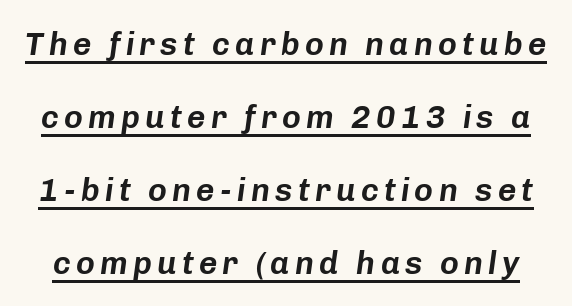
Q: Is the text italic (slanted)? A: Yes, it leans right by about 8 degrees.
Q: Is the text underlined? A: Yes.
Q: Is the spacing between lines tight, normal or loose? A: Loose.
Q: Width (condensed, normal, or wide)? A: Normal.
Q: Stroke contrast? A: Low.
Q: x-height? A: Medium.
Q: Monospaced? A: No.
